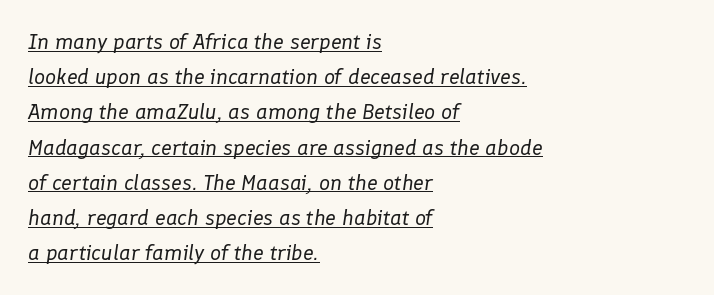
Q: Is the text bold? A: No.
Q: Is the text italic (slanted)? A: Yes, it leans right by about 8 degrees.
Q: Is the text underlined? A: Yes.
Q: How is the paragraph aligned? A: Left-aligned.
Q: Is the spacing between letters normal or unusually wide? A: Normal.
Q: Is the spacing between lines tight, normal or loose? A: Normal.
